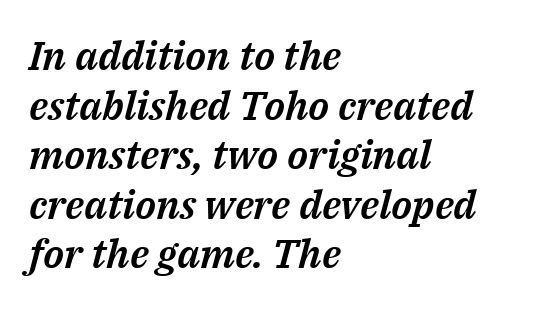
The image shows 40 px text type, italic (leaning right); set left-aligned, line spacing 1.24x, normal letter spacing, not underlined; medium stroke contrast and a medium x-height.
